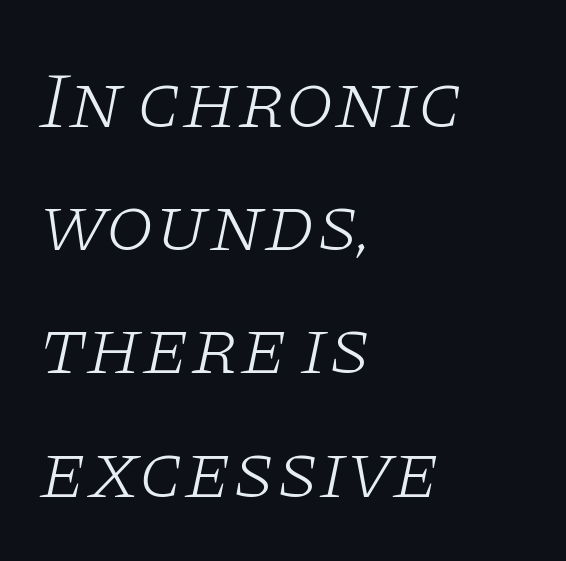
Left-aligned paragraph, ragged on the right. Is this a heavy cut? Hardly; it is regular or lighter. Successive baselines arrive at the customary interval. Characters are canted at an angle relative to the baseline's perpendicular.
